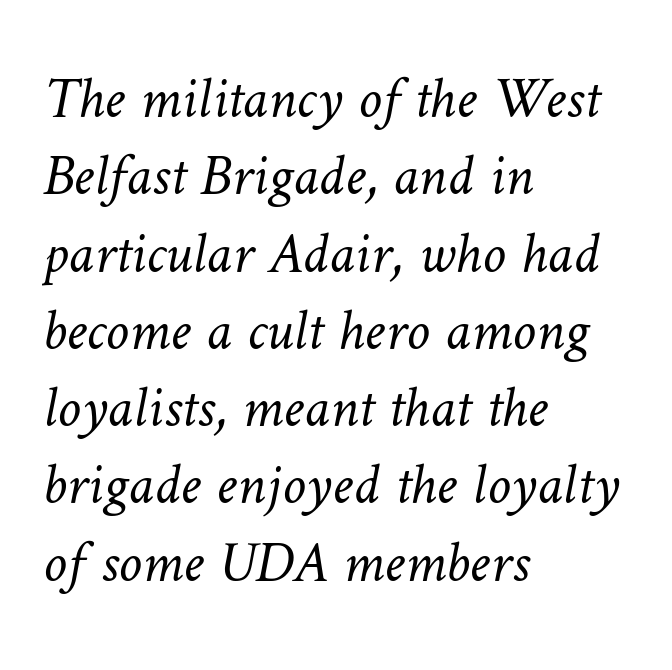
The image shows 59 px light type; set left-aligned, normal line spacing (1.31x), normal letter spacing, not underlined; low stroke contrast and a medium x-height.
